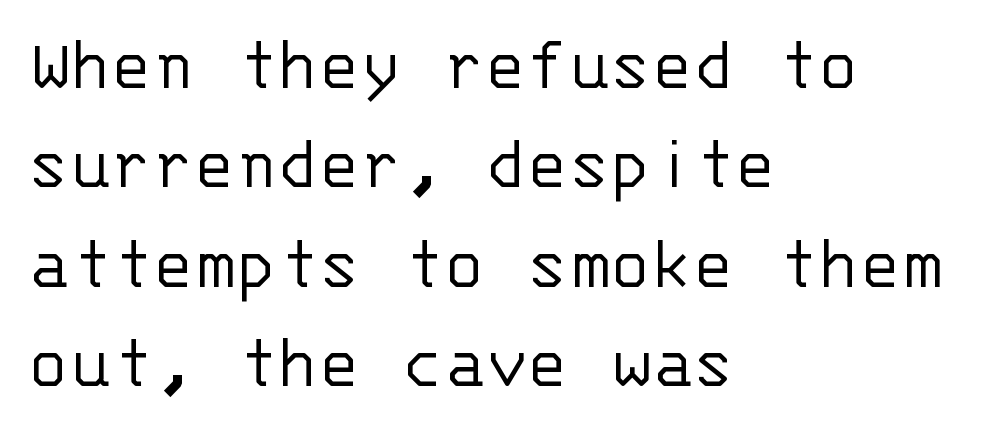
{"serif": "no", "italic": "no", "bold": "no", "weight": "light", "width": "normal", "stroke_contrast": "low", "x_height": "large", "monospaced": "yes", "underline": "no", "align": "left", "line_spacing": "normal", "line_spacing_ratio": 1.29, "letter_spacing": "normal", "letter_spacing_em": 0.0, "glyph_px": 77}
